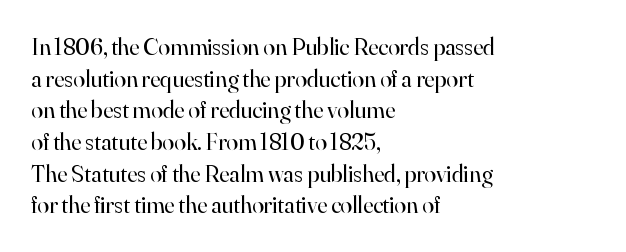
The image shows 24 px text type, upright; set left-aligned, normal line spacing (1.32x), normal letter spacing, not underlined.
